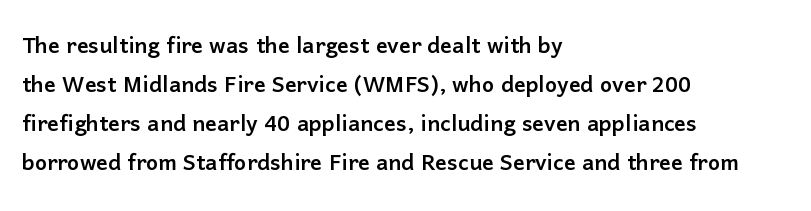
The letters stand upright; this is a roman face. Between one letter and the next there's only the usual sliver of space. Each row of text sits above clean, open space. The glyphs in this specimen are sans serif. The block of text has a typical density, with ordinary space between rows. This sample has the flowing, uneven cadence of proportional lettering.
